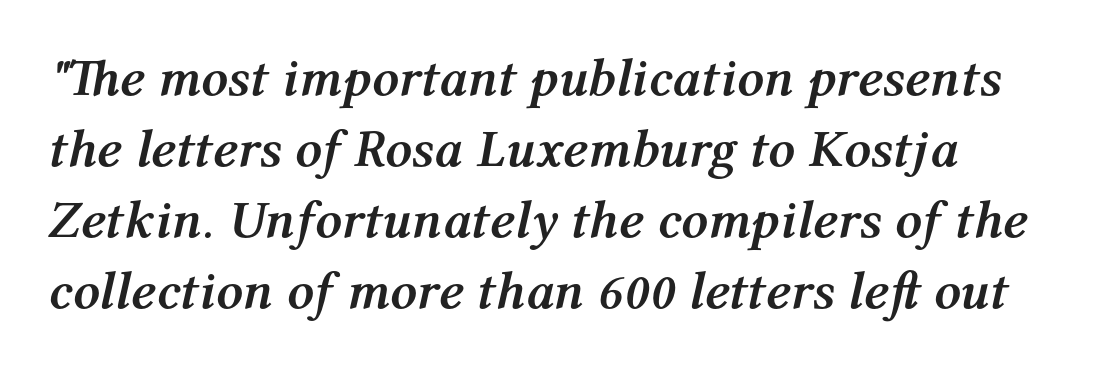
Q: Is the text bold? A: Yes.
Q: Is the text italic (slanted)? A: Yes, it leans right by about 12 degrees.
Q: Is the text underlined? A: No.
Q: Is the spacing between letters normal or unusually wide? A: Normal.
Q: Is the spacing between lines tight, normal or loose? A: Normal.
Q: Width (condensed, normal, or wide)? A: Normal.
Q: Stroke contrast? A: Medium.
Q: x-height? A: Medium.
Q: Monospaced? A: No.
